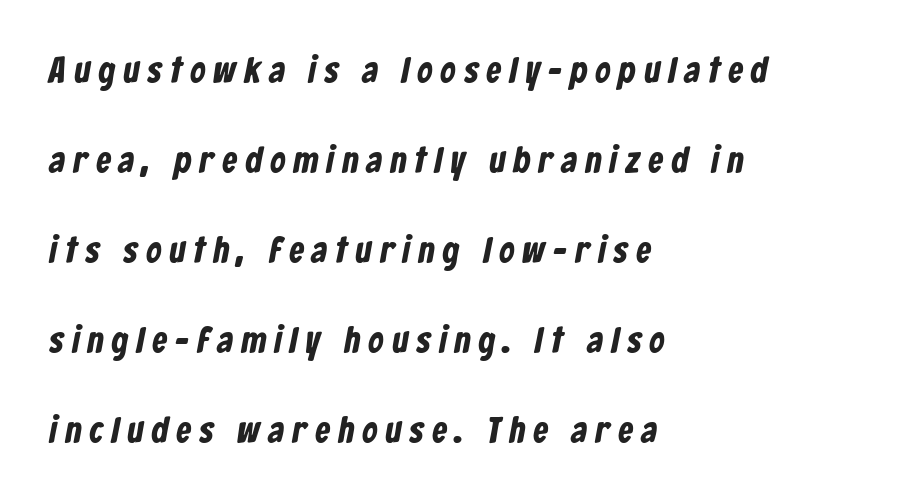
Q: Is the typeface a serif or a sans-serif typeface? A: Sans-serif.
Q: Is the text underlined? A: No.
Q: How is the paragraph aligned? A: Left-aligned.
Q: Is the spacing between letters normal or unusually wide? A: Unusually wide.
Q: Is the spacing between lines tight, normal or loose? A: Loose.
Q: Width (condensed, normal, or wide)? A: Condensed.
Q: Stroke contrast? A: Low.
Q: x-height? A: Medium.
Q: Monospaced? A: No.
